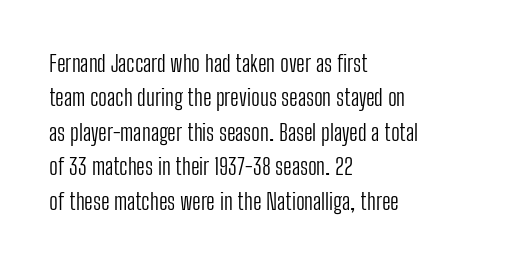
Q: Is the text bold? A: No.
Q: Is the text italic (slanted)? A: No, it is upright.
Q: Is the text underlined? A: No.
Q: How is the paragraph aligned? A: Left-aligned.
Q: Is the spacing between letters normal or unusually wide? A: Normal.
Q: Is the spacing between lines tight, normal or loose? A: Normal.
